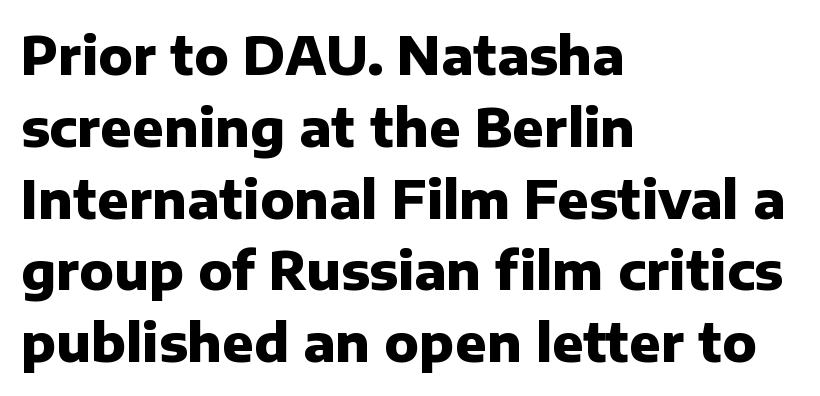
The image shows 52 px heavy sans-serif type, upright; set left-aligned, normal line spacing (1.38x), normal letter spacing, not underlined; low stroke contrast and a medium x-height.
